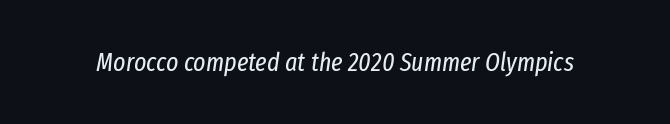
No chunkiness to these letters — they're not bold. Is the type slanted? Yes — the strokes lean at a clear angle. The baseline area is clear. The face used here is rendered with its standard letterfit.
